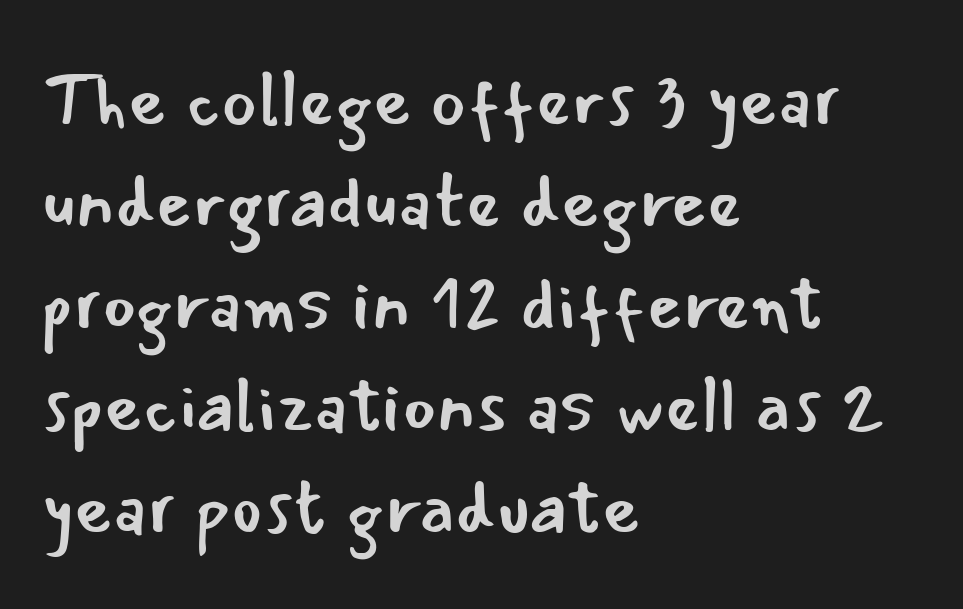
You can tell from the bare stems that sans-serif type was used. Type without underlining. This sample uses plain, unmodified letter spacing. Character widths vary here, with narrow letters taking less room than wide ones. No heavy texture on the line: the type isn't bold. Teacher's note: observe the even left margin — that is flush-left alignment.
